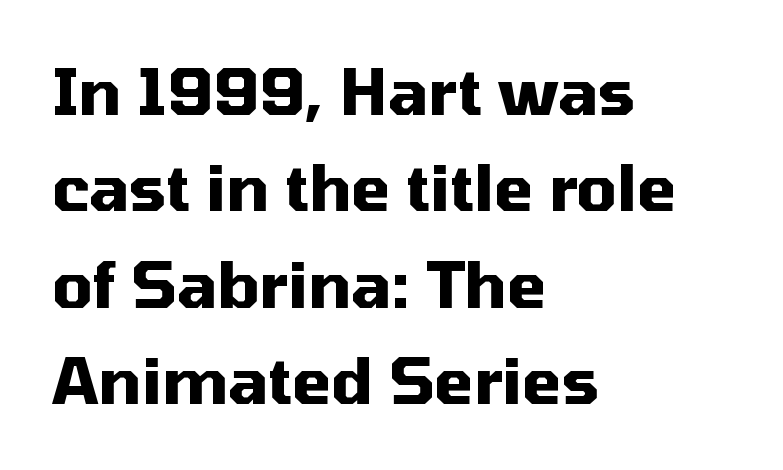
The image shows 63 px heavy sans-serif type, upright; set left-aligned, normal line spacing (1.53x), normal letter spacing, not underlined; medium stroke contrast and a medium x-height.
